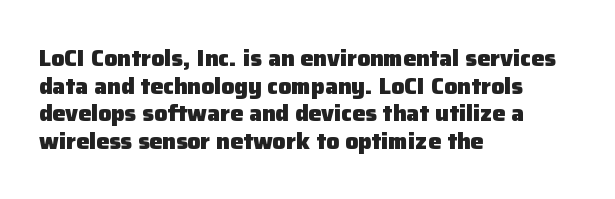
The image shows 23 px bold type, upright; set left-aligned, line spacing 1.2x, normal letter spacing, not underlined.
